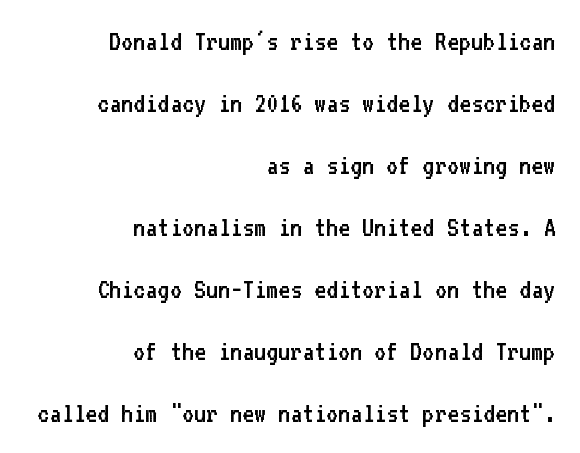
Q: Is the text bold? A: No.
Q: Is the text italic (slanted)? A: No, it is upright.
Q: Is the typeface a serif or a sans-serif typeface? A: Sans-serif.
Q: Is the text underlined? A: No.
Q: How is the paragraph aligned? A: Right-aligned.
Q: Is the spacing between letters normal or unusually wide? A: Normal.
Q: Is the spacing between lines tight, normal or loose? A: Loose.
Q: Width (condensed, normal, or wide)? A: Normal.
Q: Stroke contrast? A: Low.
Q: x-height? A: Medium.
Q: Monospaced? A: Yes.
